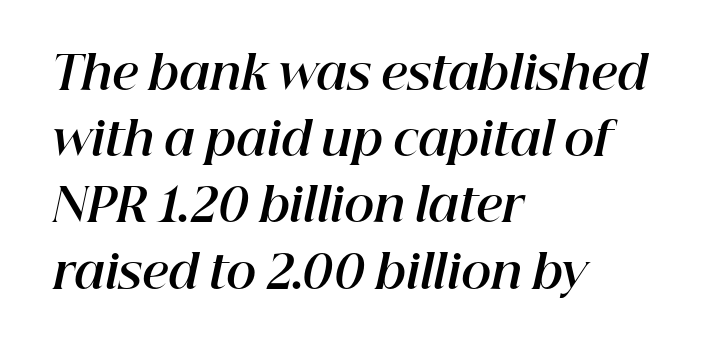
Any mark beneath the type? The region is blank. Does the leading feel generous? No, just average. You could not count columns in this text — the font is proportionally spaced. The letters are slanted; this is an italic face.
